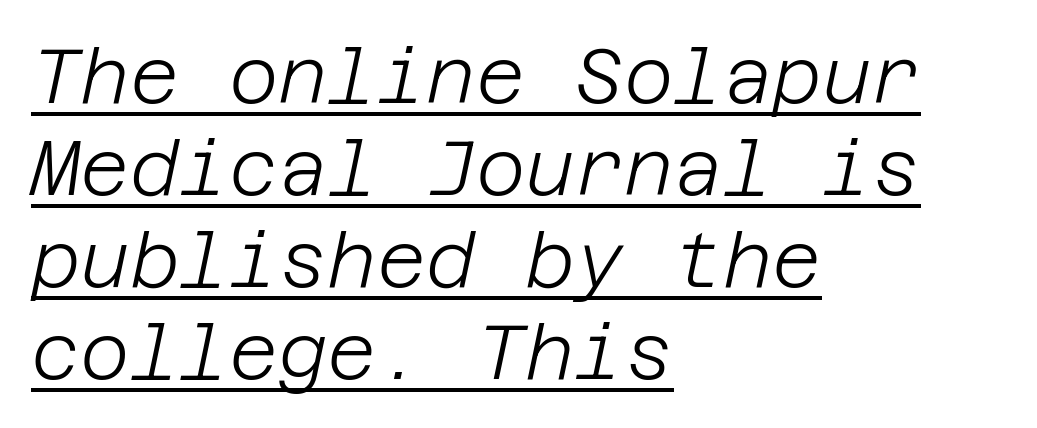
Q: Is the text bold? A: No.
Q: Is the text italic (slanted)? A: Yes, it leans right by about 12 degrees.
Q: Is the text underlined? A: Yes.
Q: How is the paragraph aligned? A: Left-aligned.
Q: Is the spacing between letters normal or unusually wide? A: Normal.
Q: Width (condensed, normal, or wide)? A: Normal.
Q: Stroke contrast? A: Low.
Q: x-height? A: Large.
